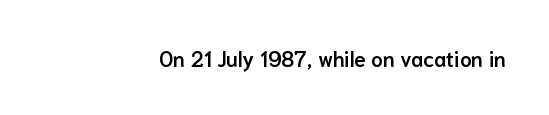
Q: Is the text bold? A: Semi-bold.
Q: Is the text italic (slanted)? A: No, it is upright.
Q: Is the text underlined? A: No.
Q: How is the paragraph aligned? A: Right-aligned.
Q: Is the spacing between letters normal or unusually wide? A: Normal.
